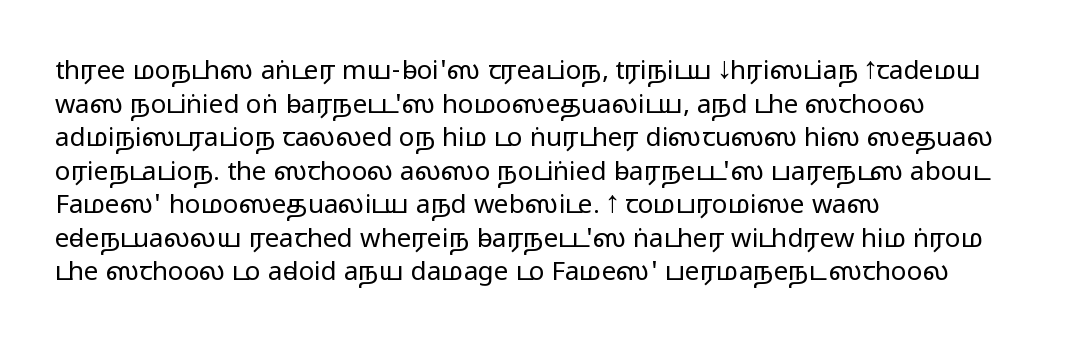
{"italic": "no", "bold": "no", "underline": "no", "align": "left", "line_spacing": "normal", "line_spacing_ratio": 1.29, "letter_spacing": "normal", "letter_spacing_em": 0.0, "glyph_px": 26}
